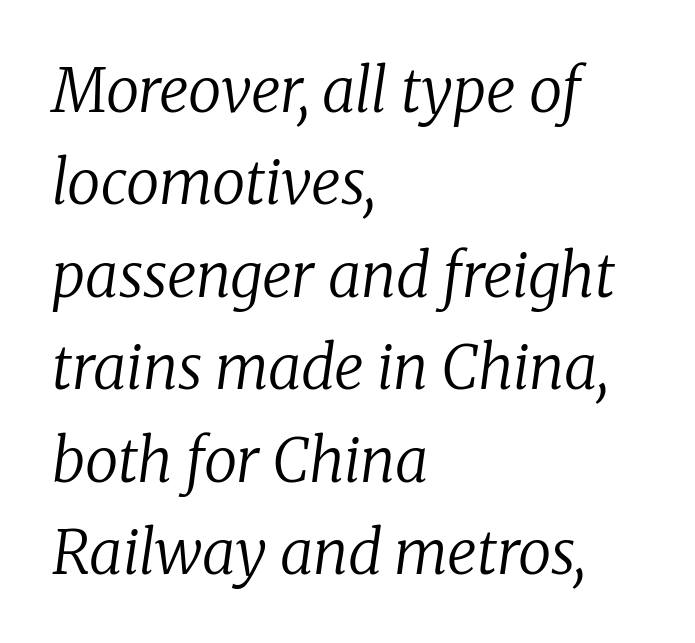
The image shows 60 px regular-weight serif type, italic (leaning right); set left-aligned, normal line spacing (1.54x), normal letter spacing, not underlined; low stroke contrast and a medium x-height.
